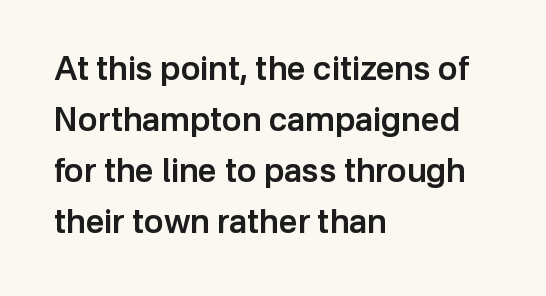
{"serif": "no", "italic": "no", "bold": "semi", "weight": "semibold", "width": "normal", "stroke_contrast": "low", "x_height": "medium", "monospaced": "no", "underline": "no", "align": "left", "line_spacing": "normal", "line_spacing_ratio": 1.55, "letter_spacing": "normal", "letter_spacing_em": 0.0, "glyph_px": 33}
